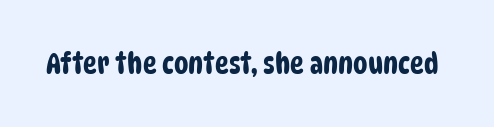
The image shows 29 px condensed sans-serif type; set normal letter spacing, not underlined; low stroke contrast and a large x-height.
